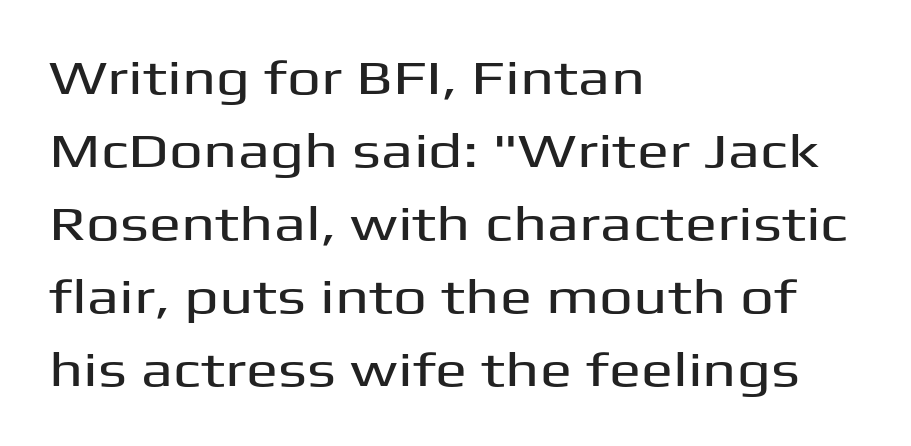
Q: Is the text italic (slanted)? A: No, it is upright.
Q: Is the typeface a serif or a sans-serif typeface? A: Sans-serif.
Q: Is the text underlined? A: No.
Q: How is the paragraph aligned? A: Left-aligned.
Q: Is the spacing between letters normal or unusually wide? A: Normal.
Q: Is the spacing between lines tight, normal or loose? A: Normal.
Q: Width (condensed, normal, or wide)? A: Wide.
Q: Stroke contrast? A: Medium.
Q: x-height? A: Medium.
Q: Monospaced? A: No.
